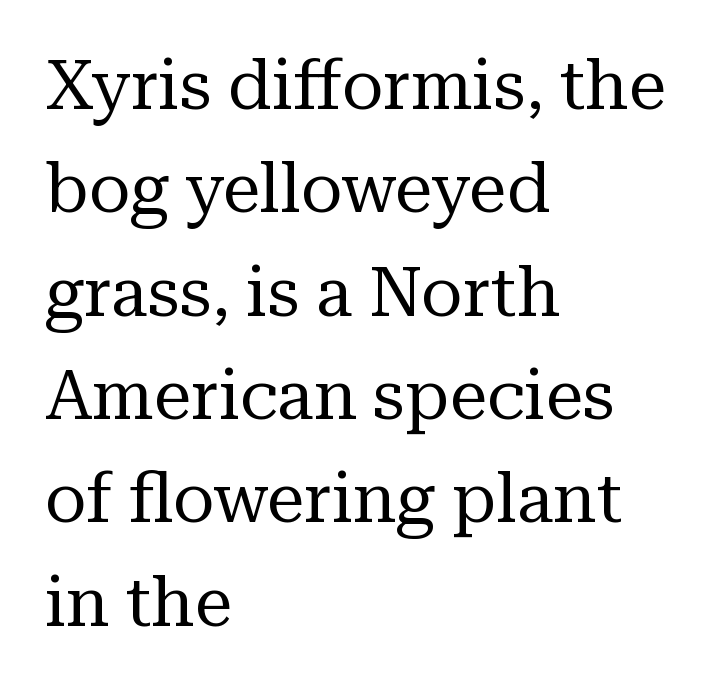
Q: Is the text bold? A: No.
Q: Is the text italic (slanted)? A: No, it is upright.
Q: Is the typeface a serif or a sans-serif typeface? A: Serif.
Q: Is the text underlined? A: No.
Q: How is the paragraph aligned? A: Left-aligned.
Q: Is the spacing between letters normal or unusually wide? A: Normal.
Q: Is the spacing between lines tight, normal or loose? A: Normal.
Q: Width (condensed, normal, or wide)? A: Normal.
Q: Stroke contrast? A: Medium.
Q: x-height? A: Medium.
Q: Monospaced? A: No.
